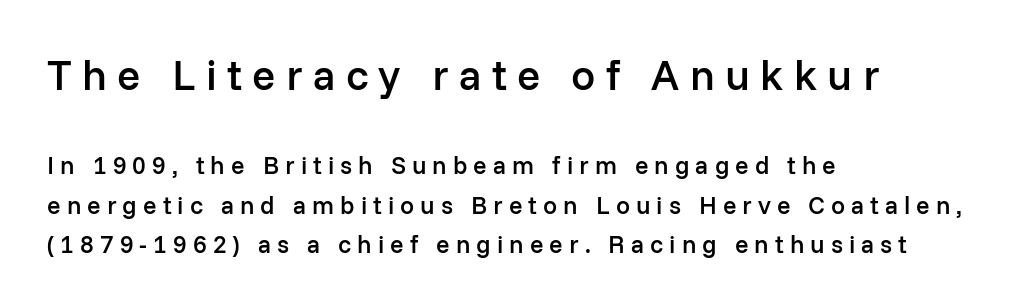
Caption: multi-line text, flush left, ragged right. Are there feet on the stems? There aren't — it's a sans. Bigger letters appear in the top chunk; the bottom chunk is reduced. The typography opts for an upright posture over an oblique one. Short note: letters widely spaced.
